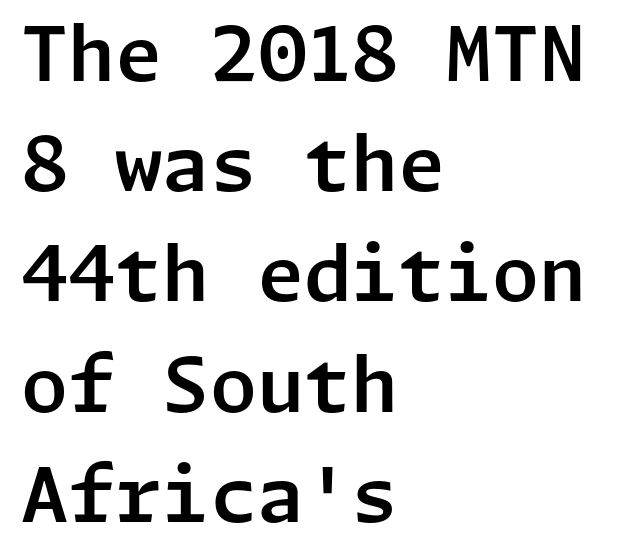
{"serif": "no", "italic": "no", "width": "normal", "stroke_contrast": "low", "x_height": "medium", "underline": "no", "align": "left", "line_spacing": "normal", "line_spacing_ratio": 1.45, "letter_spacing": "normal", "letter_spacing_em": 0.0, "glyph_px": 76}
